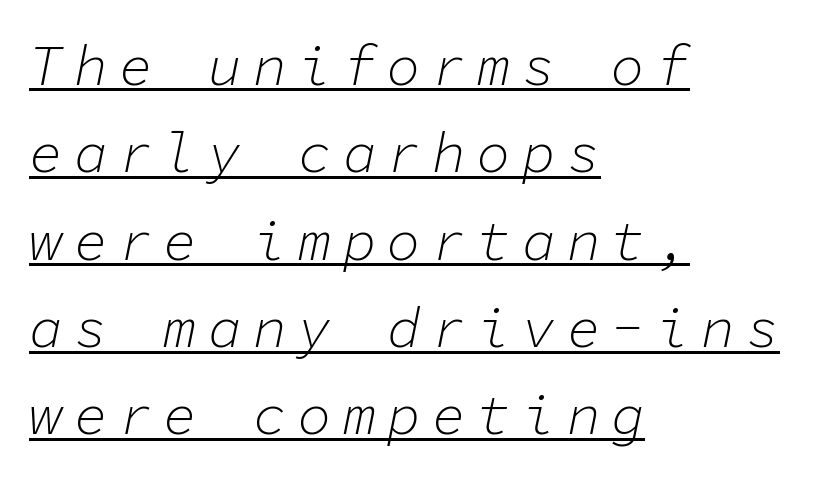
Look at the tracking — it's clearly loosened, letters drifting apart. Looks like terminal output: every glyph gets an equal slot. The cut favours lightness, reaching ordinary text weight at its darkest. The string is rendered with underlining switched on. Baseline-to-baseline distance is the conventional proportion of letter height.
